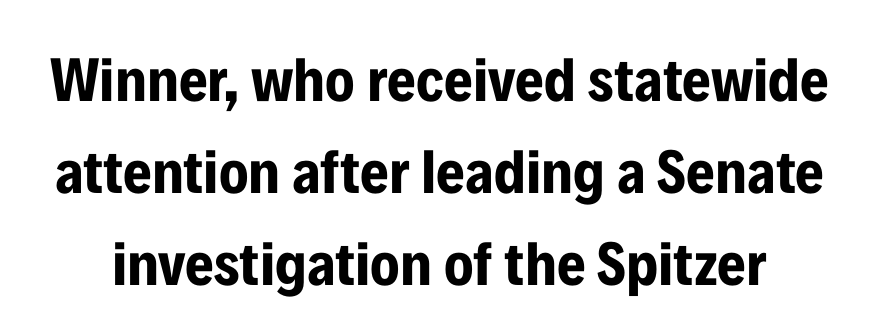
The leading is moderate, giving the passage an even texture. Default kerning and tracking; the words read as compact shapes. Strong, thick strokes mark this as bold type. The space beneath each line is pristine and unruled.
